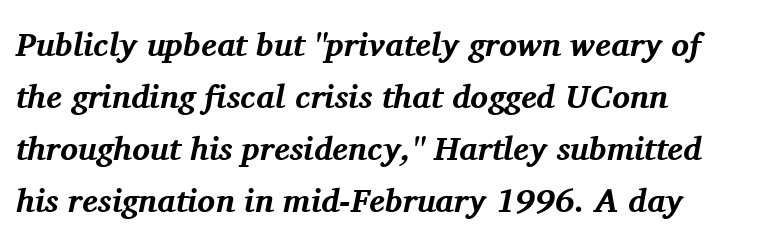
A typesetter would call this proportional, since set widths differ per character. Students, this is bold: see how much ink each stroke carries. Font category for this specimen: serif. The passage shown leans; its letterforms are oblique. What stands out about the letter spacing? Nothing — it is the standard amount. Any mark beneath the type? The region is blank.
